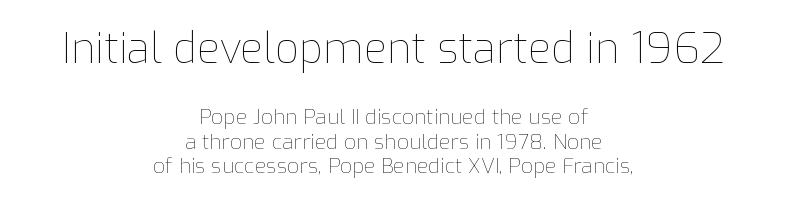
Words appear dense and cohesive because spacing is normal. Every row of glyphs is offset so its center matches the block's center. Top chunk: large. Bottom chunk: small. Italic: no, the glyphs are upright roman. Heaviness? Minimal to ordinary, like unemphasized prose.
